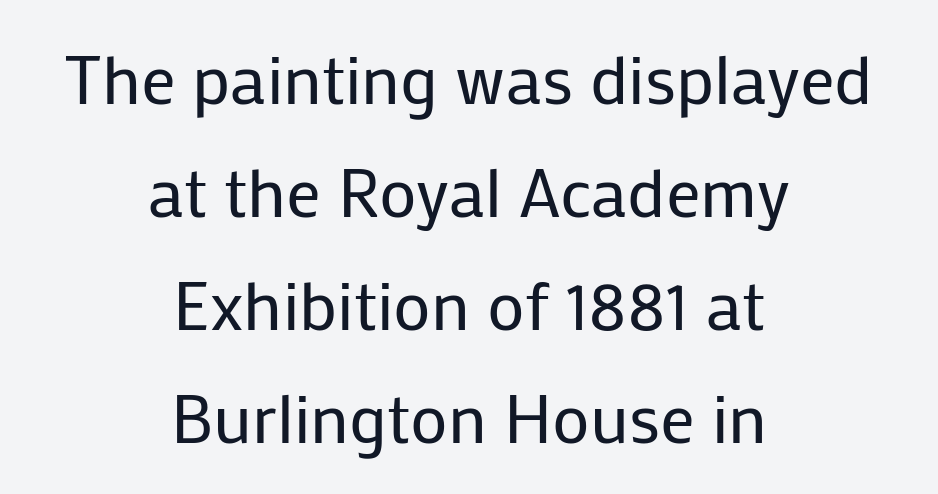
{"serif": "no", "italic": "no", "bold": "no", "weight": "regular", "width": "normal", "stroke_contrast": "low", "x_height": "medium", "monospaced": "no", "underline": "no", "align": "center", "line_spacing": "normal", "line_spacing_ratio": 1.64, "letter_spacing": "normal", "letter_spacing_em": 0.0, "glyph_px": 69}
